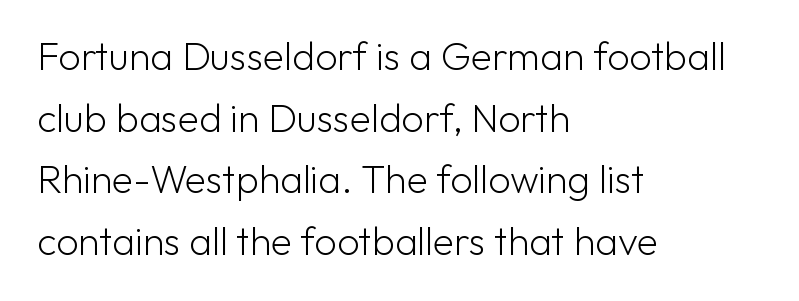
The letters advance in unequal steps, a hallmark of proportional type. The rag falls on the right side of this text block. If you drew a line through each stem, it would be perfectly vertical. Summary of weight: not heavy and not bold. Underline: absent. A typesetter would label this face a sans.
